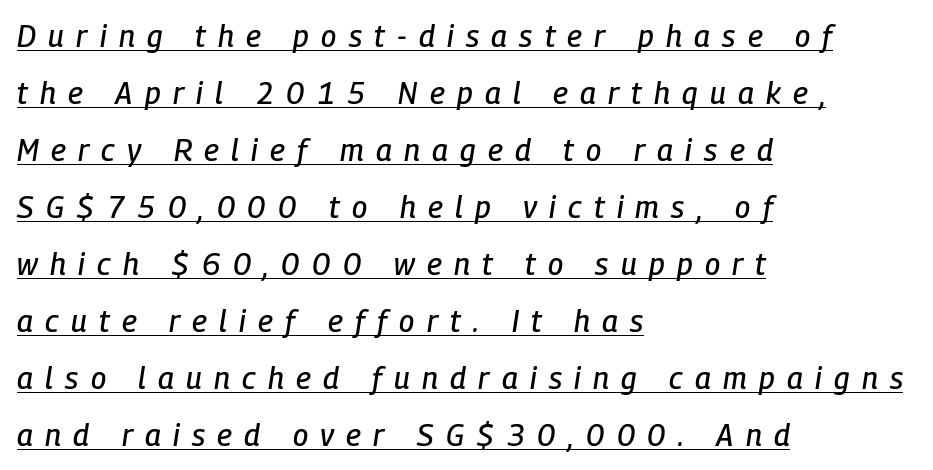
Notice how a bar underscores the lettering throughout. Short and long lines alike share a common starting point at left. Line spacing here is loose. The tracking reads as deliberately expanded to a designer's eye.
